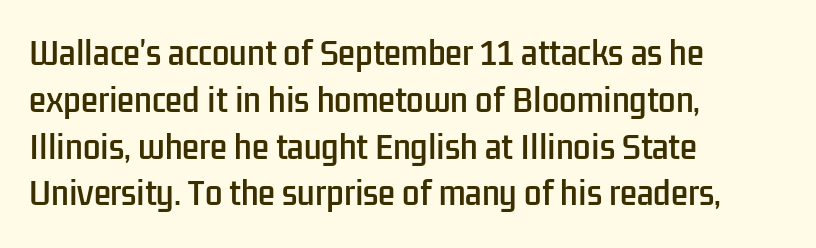
{"serif": "no", "italic": "no", "width": "condensed", "stroke_contrast": "low", "x_height": "medium", "monospaced": "no", "underline": "no", "align": "left", "line_spacing": "normal", "line_spacing_ratio": 1.51, "letter_spacing": "normal", "letter_spacing_em": 0.0, "glyph_px": 31}
